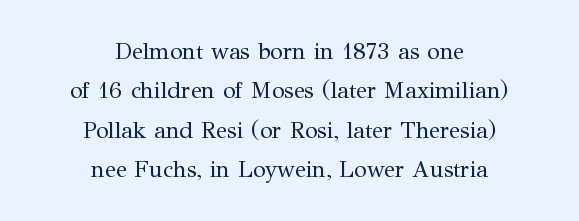
The image shows 23 px text type, upright; set centered, line spacing 1.71x, normal letter spacing, not underlined.
